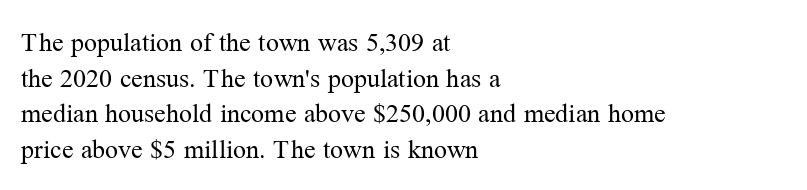
The line texture is even and compact thanks to regular tracking. Honestly, the row spacing looks completely unremarkable. Every row of glyphs begins at an identical x-position on the left. The letters stand straight up with perfectly vertical stems. Stroke thickness stays within the range of a standard reading face or lighter. Unmarked baselines from the first word to the last.
